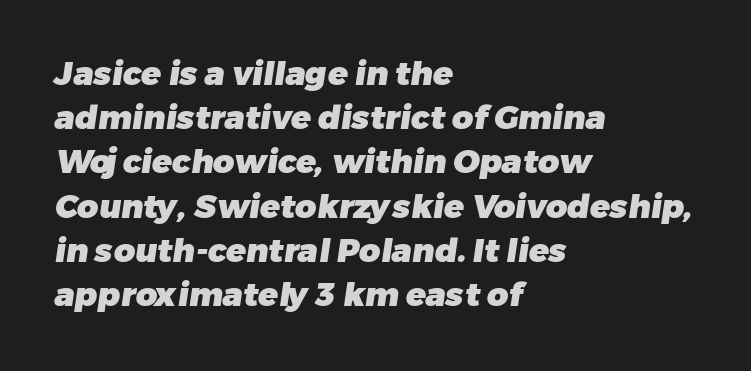
Each line starts at the same left margin while the right side varies. The strip under each line holds only bare page. Regular leading. Is this a fixed-width face? No — the glyphs have proportional, varying widths. A sans-serif font was chosen for this passage. Weight check: bold — yes, fully.
